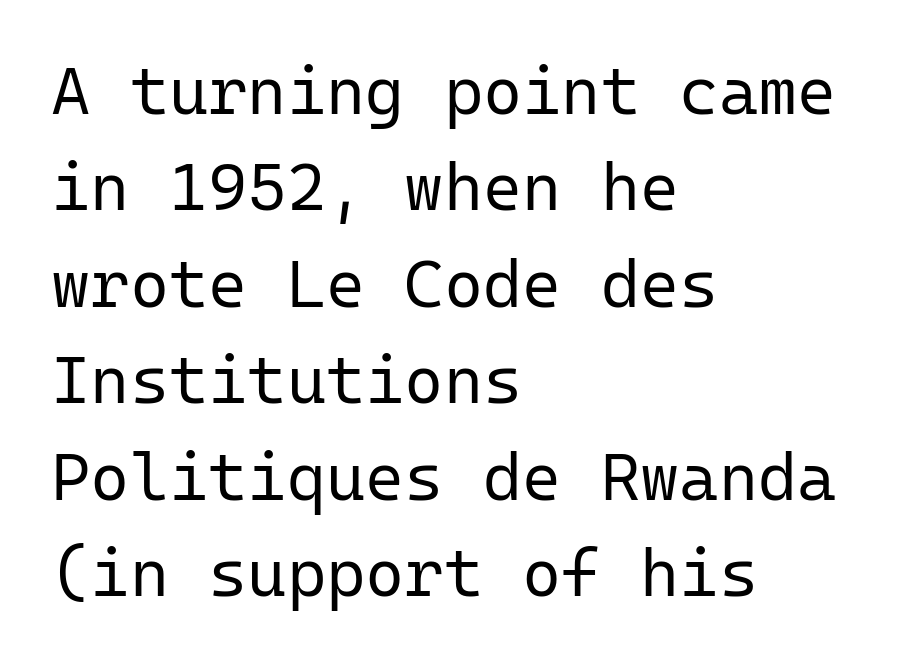
Nope, not italic — everything's standing straight. Think of a typewriter: that constant character pitch is what you see here. The rendering keeps characters at their native spacing. Does the copy run flush right? No — it runs flush left.
